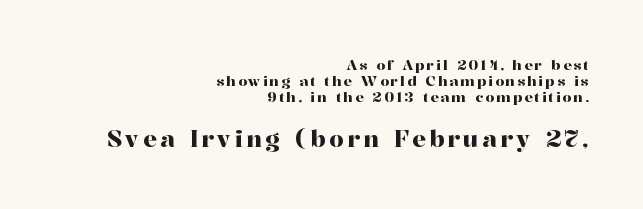
Q: Is the text italic (slanted)? A: No, it is upright.
Q: Is the text underlined? A: No.
Q: How is the paragraph aligned? A: Right-aligned.
Q: Is the spacing between lines tight, normal or loose? A: Tight.
Q: Which block of text is set in a larger size, the first (top) or the second (bottom)? A: The second (bottom) one.
